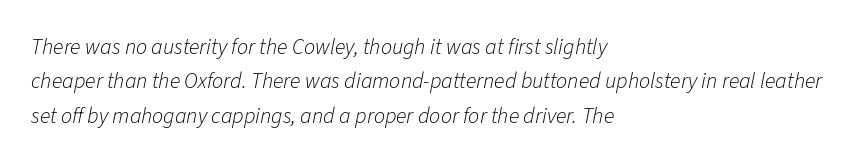
The image shows 22 px text type, italic (leaning right); set left-aligned, normal line spacing (1.56x), normal letter spacing, not underlined.
